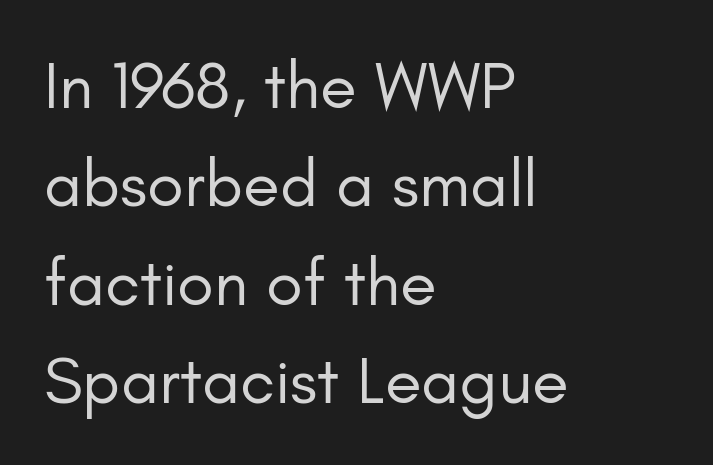
Q: Is the text bold? A: No.
Q: Is the text italic (slanted)? A: No, it is upright.
Q: Is the typeface a serif or a sans-serif typeface? A: Sans-serif.
Q: Is the text underlined? A: No.
Q: How is the paragraph aligned? A: Left-aligned.
Q: Is the spacing between letters normal or unusually wide? A: Normal.
Q: Is the spacing between lines tight, normal or loose? A: Normal.
Q: Width (condensed, normal, or wide)? A: Normal.
Q: Stroke contrast? A: Low.
Q: x-height? A: Small.
Q: Monospaced? A: No.
